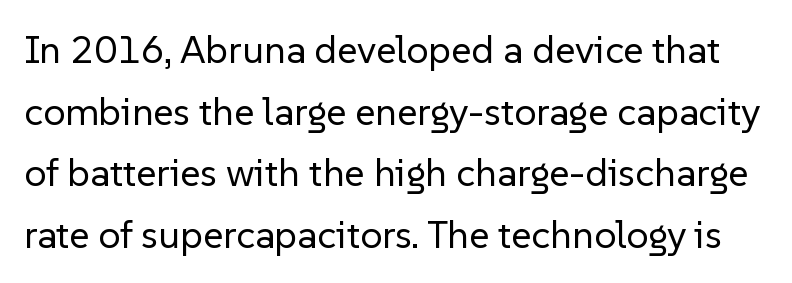
{"serif": "no", "italic": "no", "bold": "no", "weight": "regular", "width": "normal", "stroke_contrast": "low", "x_height": "medium", "monospaced": "no", "underline": "no", "line_spacing": "normal", "line_spacing_ratio": 1.58, "letter_spacing": "normal", "letter_spacing_em": 0.0, "glyph_px": 39}
